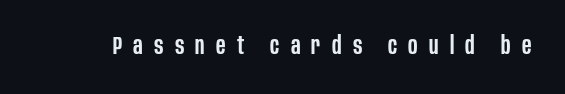
Q: Is the text bold? A: Semi-bold.
Q: Is the text italic (slanted)? A: No, it is upright.
Q: Is the text underlined? A: No.
Q: Is the spacing between letters normal or unusually wide? A: Unusually wide.
